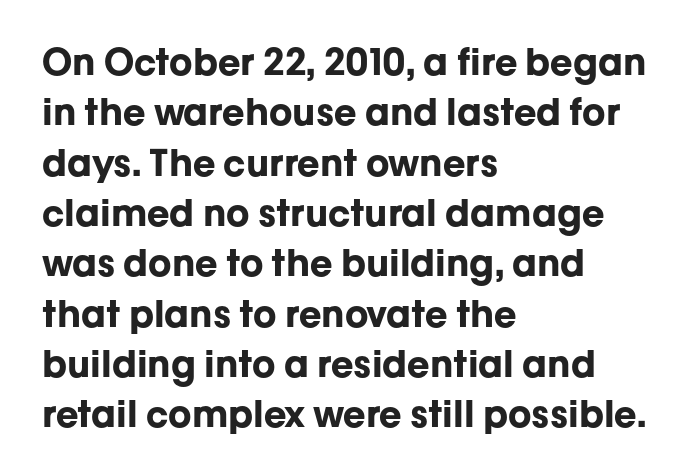
{"serif": "no", "italic": "no", "bold": "yes", "weight": "bold", "width": "normal", "stroke_contrast": "low", "x_height": "medium", "monospaced": "no", "underline": "no", "align": "left", "line_spacing": "normal", "line_spacing_ratio": 1.36, "letter_spacing": "normal", "letter_spacing_em": 0.0, "glyph_px": 37}
